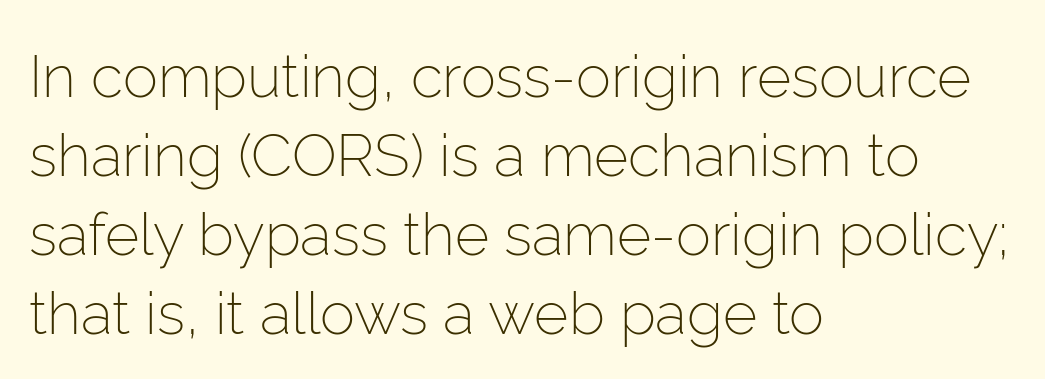
The image shows 59 px light sans-serif type, upright; set left-aligned, normal line spacing (1.34x), normal letter spacing, not underlined; low stroke contrast and a medium x-height.
